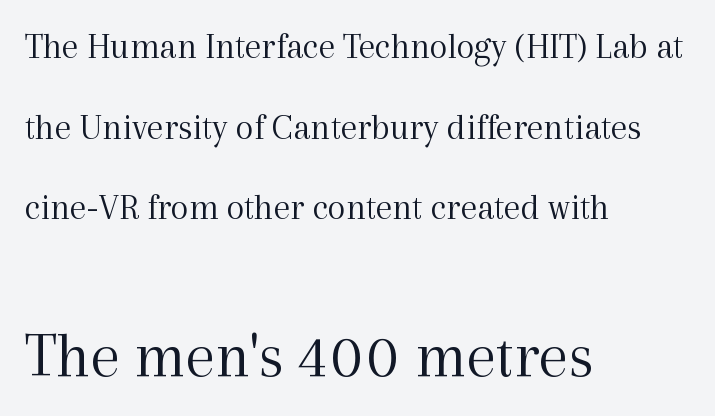
Q: Is the text bold? A: No.
Q: Is the text italic (slanted)? A: No, it is upright.
Q: Is the typeface a serif or a sans-serif typeface? A: Serif.
Q: Is the text underlined? A: No.
Q: How is the paragraph aligned? A: Left-aligned.
Q: Is the spacing between letters normal or unusually wide? A: Normal.
Q: Is the spacing between lines tight, normal or loose? A: Loose.
Q: Which block of text is set in a larger size, the first (top) or the second (bottom)? A: The second (bottom) one.
Q: Width (condensed, normal, or wide)? A: Normal.
Q: x-height? A: Medium.
Q: Monospaced? A: No.
